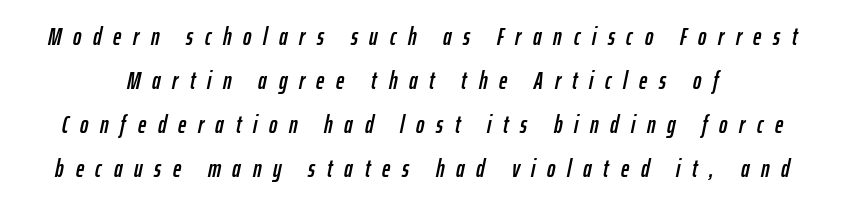
Q: Is the text italic (slanted)? A: Yes, it leans right by about 12 degrees.
Q: Is the text underlined? A: No.
Q: Is the spacing between letters normal or unusually wide? A: Unusually wide.
